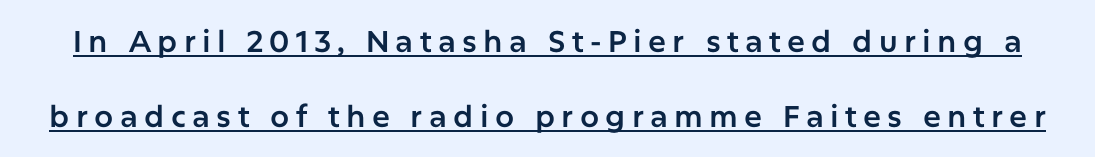
Note: no serifs on the glyphs. Tall strokes in this sample are plumb rather than angled. Does a line run under the words? Yes, clearly. You could not count columns in this text — the font is proportionally spaced. Is there much room between lines? Yes — plenty of vertical air separates them. Students, note that the glyphs here are deliberately spaced far apart.
